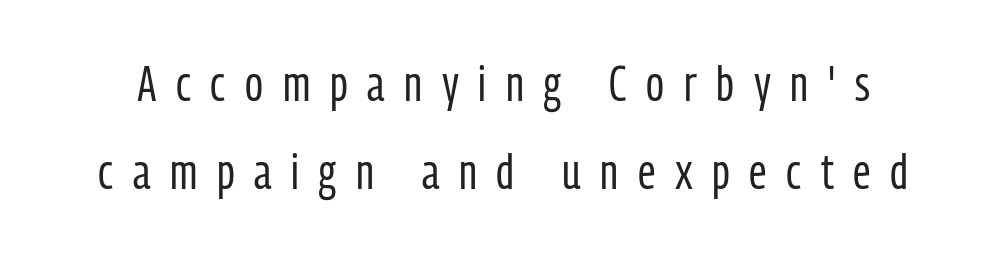
The image shows 49 px regular-weight, condensed sans-serif type, upright; set line spacing 1.79x, unusually wide letter spacing (+0.4 em), not underlined; low stroke contrast and a medium x-height.
